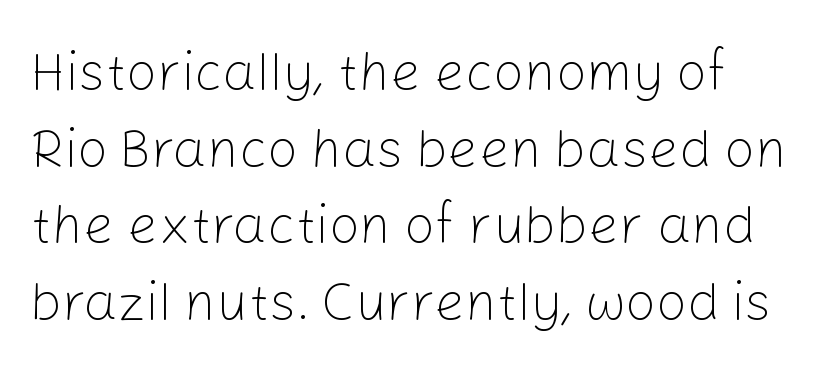
The image shows 54 px light sans-serif type, upright; set left-aligned, normal line spacing (1.42x), normal letter spacing, not underlined; low stroke contrast and a medium x-height.
